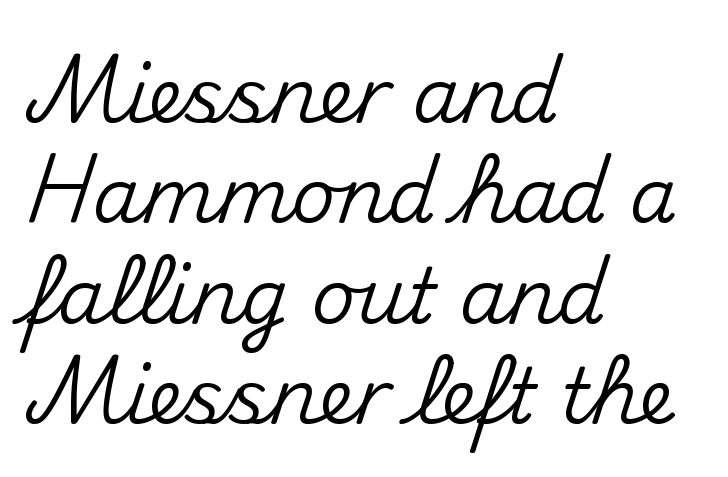
The rendering uses natural spacing where letterforms have individual widths. Between one letter and the next there's only the usual sliver of space. Baseline-to-baseline distance is the conventional proportion of letter height. Check where the strokes stop: nothing finishes them off — pure sans.
